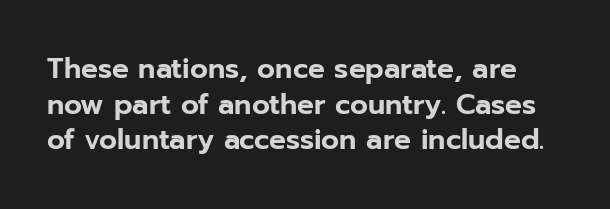
The image shows 28 px sans-serif type, upright; set normal line spacing (1.27x), normal letter spacing, not underlined; low stroke contrast and a medium x-height.
